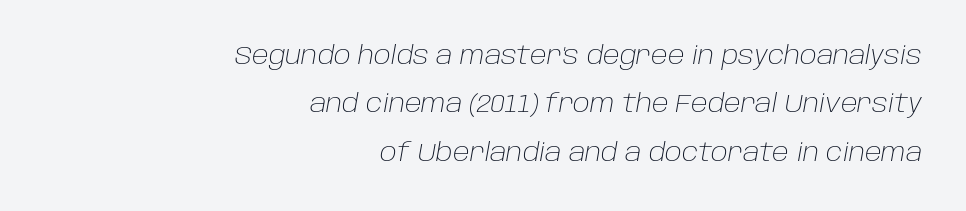
{"italic": "yes", "lean": "right", "slant_degrees": 10, "bold": "no", "underline": "no", "align": "right", "line_spacing": "loose", "line_spacing_ratio": 1.94, "letter_spacing": "normal", "letter_spacing_em": 0.0, "glyph_px": 25}
